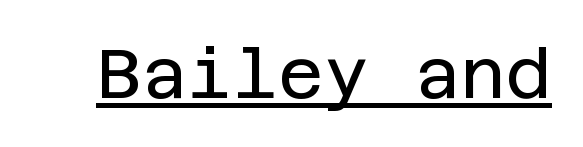
{"serif": "no", "italic": "no", "bold": "no", "weight": "regular", "width": "normal", "stroke_contrast": "low", "x_height": "large", "underline": "yes", "letter_spacing": "normal", "letter_spacing_em": 0.0, "glyph_px": 70}
